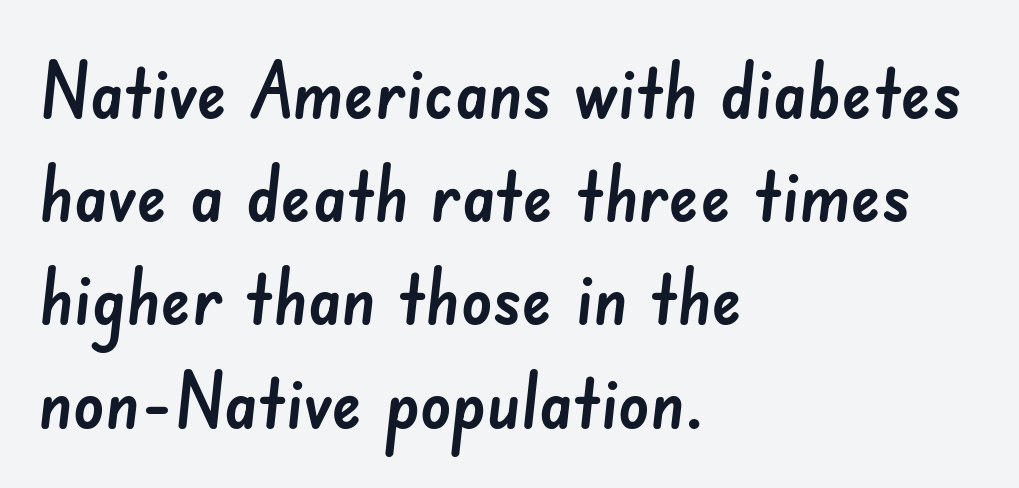
The image shows 77 px sans-serif type; set left-aligned, normal line spacing (1.34x), normal letter spacing, not underlined; low stroke contrast and a small x-height.
